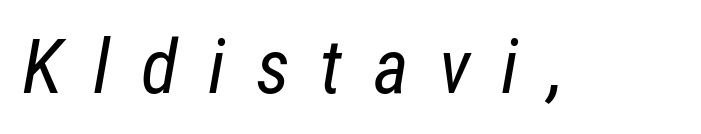
{"italic": "yes", "lean": "right", "slant_degrees": 12, "bold": "no", "weight": "regular", "width": "condensed", "stroke_contrast": "low", "x_height": "medium", "monospaced": "no", "underline": "no", "letter_spacing": "wide", "letter_spacing_em": 0.4, "glyph_px": 76}
